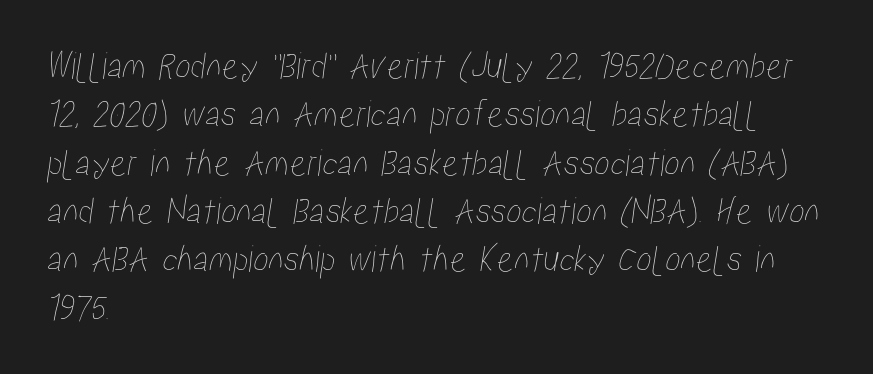
{"width": "condensed", "stroke_contrast": "low", "x_height": "medium", "monospaced": "no", "underline": "no", "align": "left", "line_spacing_ratio": 1.24, "letter_spacing": "normal", "letter_spacing_em": 0.0, "glyph_px": 39}
